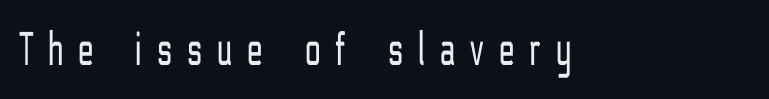
{"serif": "no", "italic": "no", "bold": "no", "weight": "light", "width": "condensed", "stroke_contrast": "low", "x_height": "medium", "monospaced": "no", "underline": "no", "letter_spacing": "wide", "letter_spacing_em": 0.32, "glyph_px": 49}
